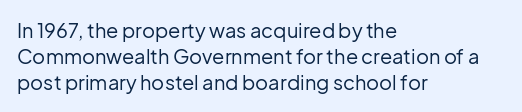
{"italic": "no", "bold": "no", "underline": "no", "align": "left", "line_spacing": "normal", "line_spacing_ratio": 1.3, "letter_spacing": "normal", "letter_spacing_em": 0.0, "glyph_px": 20}
